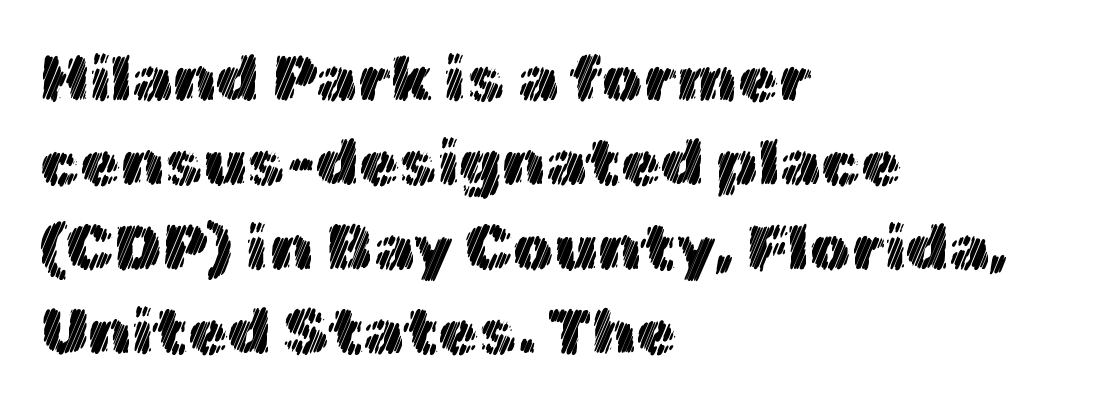
The image shows 65 px text type, upright; set left-aligned, normal line spacing (1.3x), normal letter spacing, not underlined; a medium x-height.
